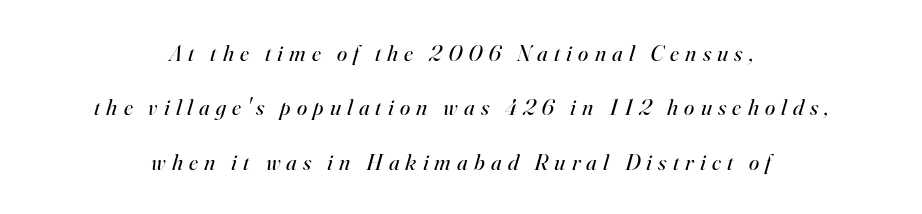
The image shows 23 px text type, italic (leaning right); set centered, loose line spacing (2.36x), unusually wide letter spacing (+0.27 em), not underlined.
